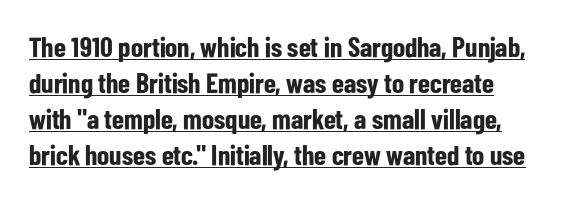
{"serif": "no", "italic": "no", "bold": "yes", "weight": "bold", "width": "condensed", "stroke_contrast": "low", "x_height": "medium", "monospaced": "no", "underline": "yes", "line_spacing": "normal", "line_spacing_ratio": 1.29, "letter_spacing": "normal", "letter_spacing_em": 0.0, "glyph_px": 28}
